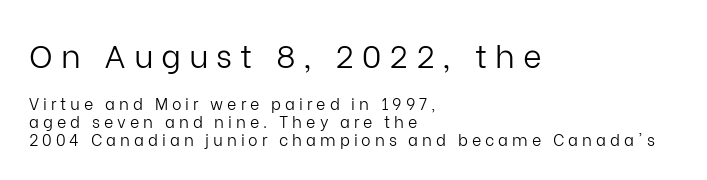
Q: Is the text bold? A: No.
Q: Is the text italic (slanted)? A: No, it is upright.
Q: Is the typeface a serif or a sans-serif typeface? A: Sans-serif.
Q: Is the text underlined? A: No.
Q: How is the paragraph aligned? A: Left-aligned.
Q: Is the spacing between letters normal or unusually wide? A: Unusually wide.
Q: Is the spacing between lines tight, normal or loose? A: Tight.
Q: Which block of text is set in a larger size, the first (top) or the second (bottom)? A: The first (top) one.
Q: Width (condensed, normal, or wide)? A: Normal.
Q: Stroke contrast? A: Low.
Q: x-height? A: Medium.
Q: Monospaced? A: No.
